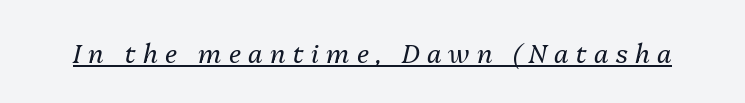
{"italic": "yes", "lean": "right", "slant_degrees": 13, "bold": "no", "underline": "yes", "letter_spacing": "wide", "letter_spacing_em": 0.28, "glyph_px": 26}
